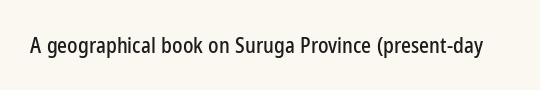
{"italic": "no", "underline": "no", "letter_spacing": "normal", "letter_spacing_em": 0.0, "glyph_px": 21}
